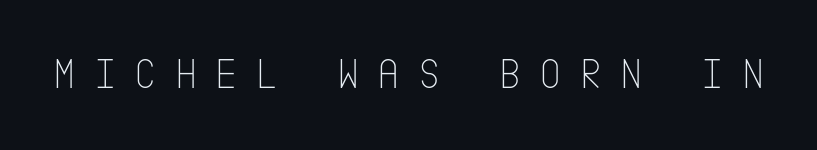
{"serif": "no", "italic": "no", "bold": "no", "weight": "thin", "width": "condensed", "stroke_contrast": "low", "x_height": "large", "underline": "no", "letter_spacing": "wide", "letter_spacing_em": 0.42, "glyph_px": 43}
